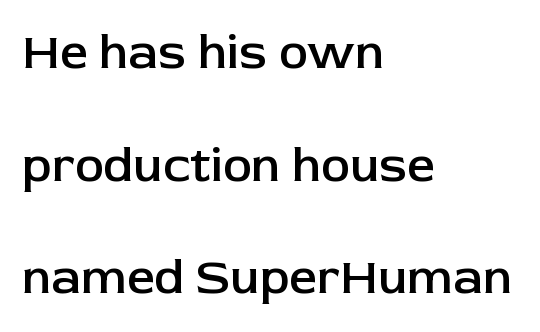
The image shows 49 px semibold sans-serif type, upright; set left-aligned, loose line spacing (2.3x), normal letter spacing, not underlined; low stroke contrast and a medium x-height.
